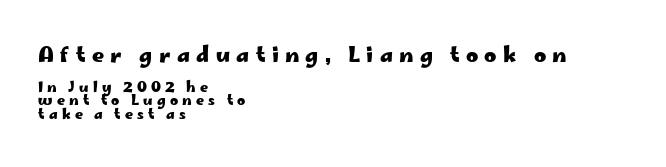
{"italic": "no", "bold": "yes", "underline": "no", "align": "left", "line_spacing": "tight", "line_spacing_ratio": 0.99, "letter_spacing": "wide", "letter_spacing_em": 0.3, "larger_block": "first", "size_ratio": 1.5, "glyph_px": 21}
